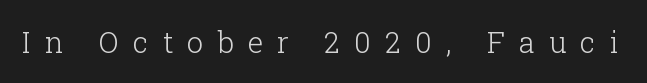
The image shows 29 px light serif type, upright; set unusually wide letter spacing (+0.49 em), not underlined; low stroke contrast and a medium x-height.
